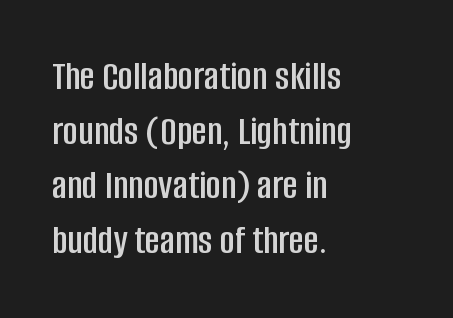
{"serif": "no", "italic": "no", "width": "condensed", "stroke_contrast": "low", "x_height": "large", "monospaced": "no", "underline": "no", "align": "left", "line_spacing": "normal", "line_spacing_ratio": 1.33, "letter_spacing": "normal", "letter_spacing_em": 0.0, "glyph_px": 41}
